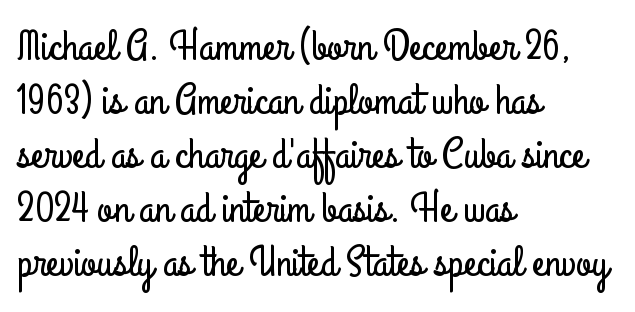
This sample uses plain, unmodified letter spacing. Looks like regular typesetting: each glyph gets only the width it needs. These lines stack with their left ends in a neat column.
